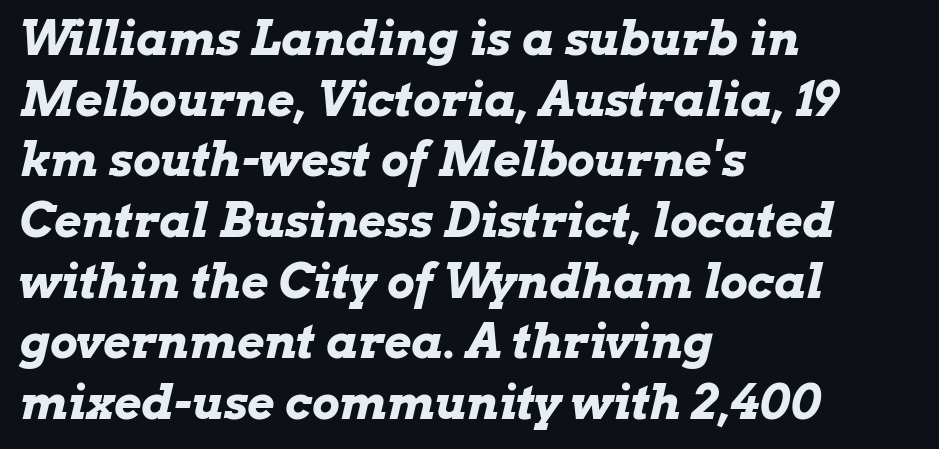
Q: Is the text bold? A: Yes.
Q: Is the text italic (slanted)? A: Yes, it leans right by about 13 degrees.
Q: Is the text underlined? A: No.
Q: How is the paragraph aligned? A: Left-aligned.
Q: Is the spacing between letters normal or unusually wide? A: Normal.
Q: Is the spacing between lines tight, normal or loose? A: Normal.
Q: Width (condensed, normal, or wide)? A: Wide.
Q: Stroke contrast? A: Low.
Q: x-height? A: Medium.
Q: Monospaced? A: No.
